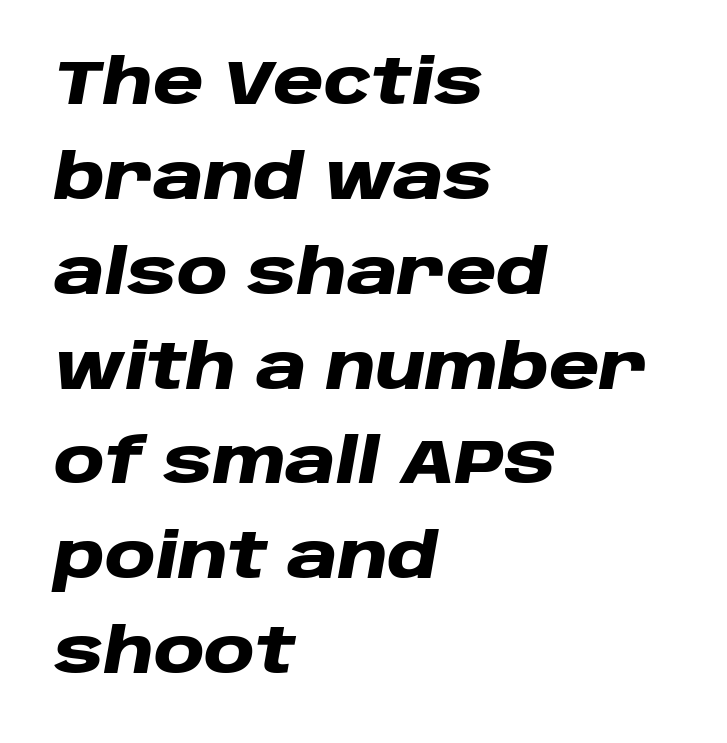
{"italic": "yes", "lean": "right", "slant_degrees": 10, "bold": "yes", "weight": "heavy", "width": "wide", "stroke_contrast": "low", "x_height": "large", "monospaced": "no", "underline": "no", "align": "left", "line_spacing": "normal", "line_spacing_ratio": 1.53, "letter_spacing": "normal", "letter_spacing_em": 0.0, "glyph_px": 62}
